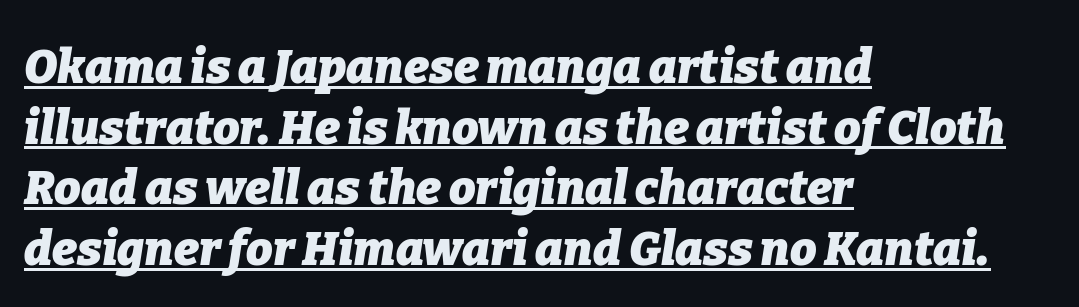
The image shows 47 px heavy type, italic (leaning right); set left-aligned, normal line spacing (1.29x), normal letter spacing, underlined; low stroke contrast and a medium x-height.
